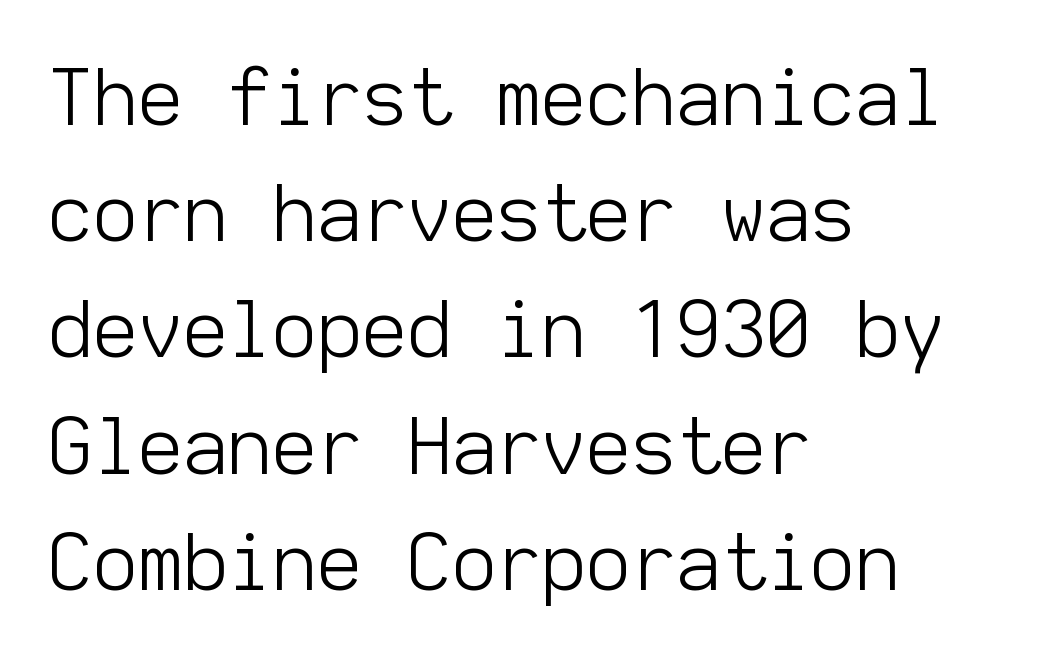
The image shows 78 px light sans-serif type, upright, monospaced; set left-aligned, normal line spacing (1.49x), normal letter spacing, not underlined; low stroke contrast and a medium x-height.
